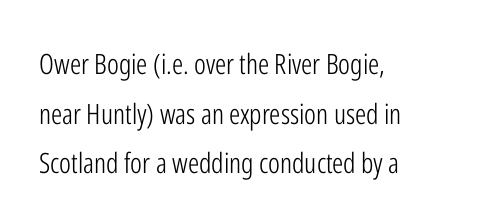
The image shows 28 px light, condensed sans-serif type, upright; set left-aligned, line spacing 1.77x, normal letter spacing, not underlined; low stroke contrast and a medium x-height.
